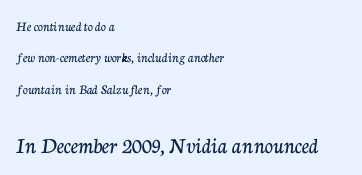
The letterforms sit shoulder to shoulder at normal distance. Underline: absent. Interline gaps are noticeably wide in this sample.
